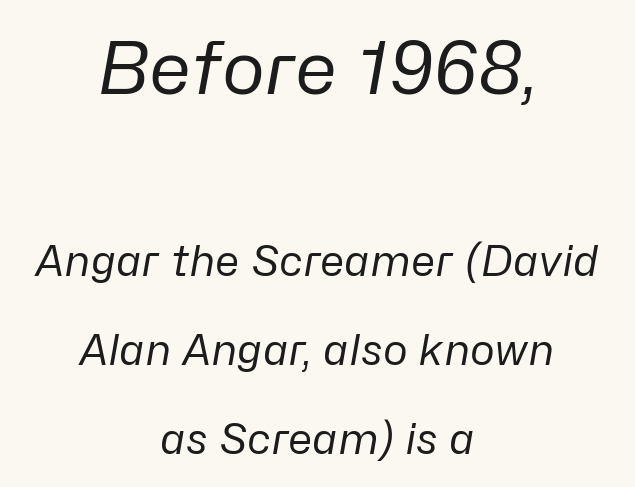
Q: Is the text bold? A: No.
Q: Is the text italic (slanted)? A: Yes, it leans right by about 10 degrees.
Q: Is the text underlined? A: No.
Q: How is the paragraph aligned? A: Centered.
Q: Is the spacing between letters normal or unusually wide? A: Normal.
Q: Is the spacing between lines tight, normal or loose? A: Loose.
Q: Which block of text is set in a larger size, the first (top) or the second (bottom)? A: The first (top) one.
Q: Width (condensed, normal, or wide)? A: Normal.
Q: Stroke contrast? A: Low.
Q: x-height? A: Medium.
Q: Monospaced? A: No.
